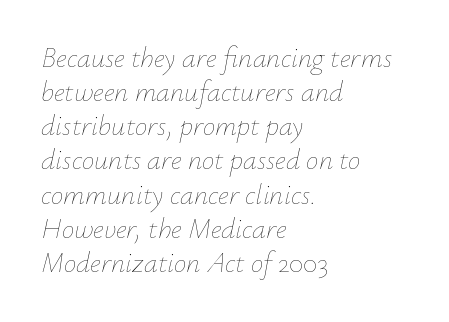
This sample has the flowing, uneven cadence of proportional lettering. The cut favours lightness, reaching ordinary text weight at its darkest. The passage is arranged the way most books set body copy — flush left. Letters rest on an invisible, unmarked baseline. The horizontal fit of the characters is conventional and even. Slanted lettering throughout.
